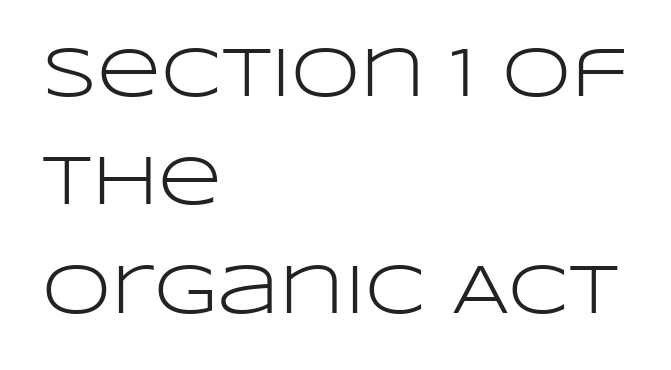
The image shows 70 px light, wide sans-serif type, upright; set left-aligned, normal line spacing (1.55x), normal letter spacing, not underlined; low stroke contrast and a large x-height.
